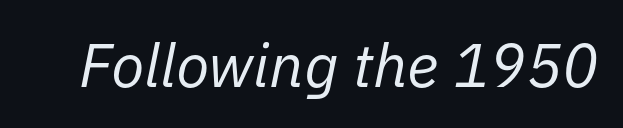
Type without underlining. Each letter keeps its own natural width here, so spacing adapts to shape. Ink coverage per letter is moderate at most. Tall strokes in this sample are angled rather than plumb. This sample uses plain, unmodified letter spacing.
